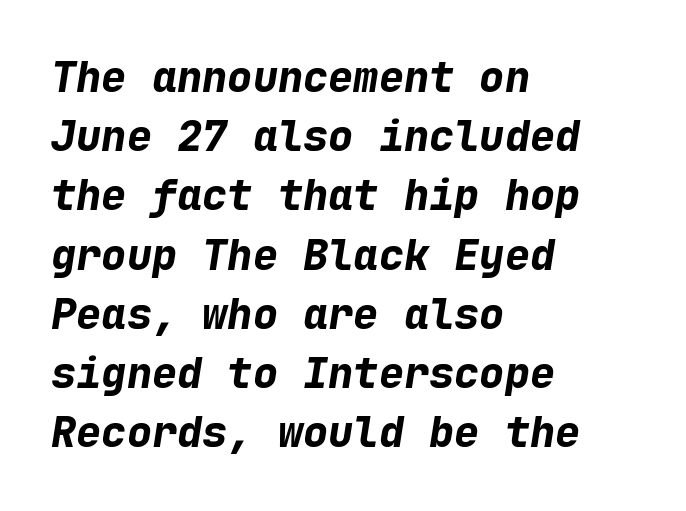
Q: Is the text bold? A: Yes.
Q: Is the text italic (slanted)? A: Yes, it leans right by about 9 degrees.
Q: Is the text underlined? A: No.
Q: How is the paragraph aligned? A: Left-aligned.
Q: Is the spacing between letters normal or unusually wide? A: Normal.
Q: Is the spacing between lines tight, normal or loose? A: Normal.
Q: Width (condensed, normal, or wide)? A: Normal.
Q: Stroke contrast? A: Low.
Q: x-height? A: Medium.
Q: Monospaced? A: Yes.
